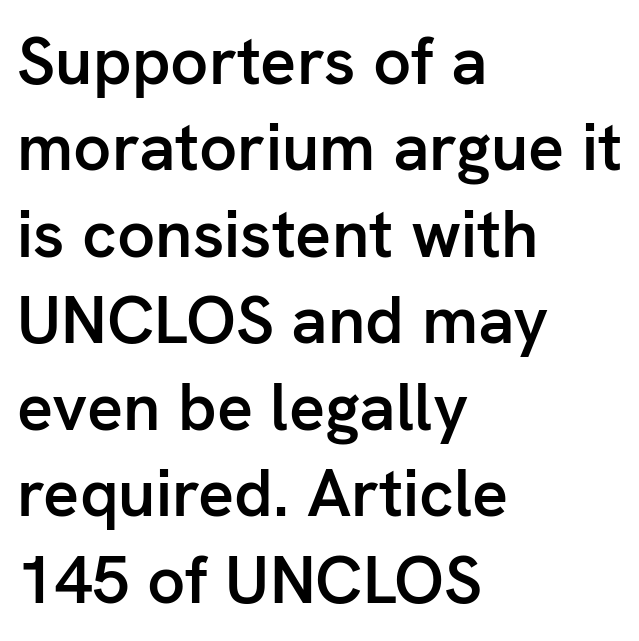
{"serif": "no", "italic": "no", "bold": "semi", "weight": "semibold", "width": "normal", "stroke_contrast": "low", "x_height": "medium", "monospaced": "no", "underline": "no", "align": "left", "line_spacing": "normal", "line_spacing_ratio": 1.29, "letter_spacing": "normal", "letter_spacing_em": 0.0, "glyph_px": 67}
